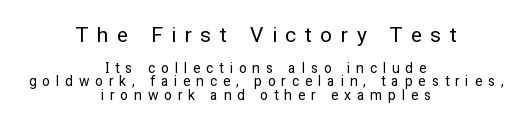
The axis of the letterforms is exactly vertical. The letterforms stand isolated, each surrounded by extra space. Check the space under the baseline: it is left empty. If you squint, the top block still reads clearly — it's the larger of the two.
